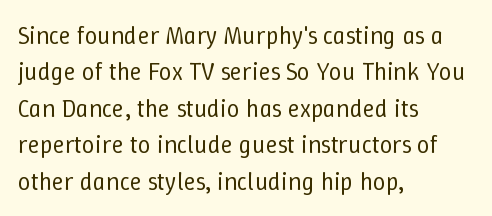
Q: Is the text bold? A: No.
Q: Is the text italic (slanted)? A: No, it is upright.
Q: Is the text underlined? A: No.
Q: How is the paragraph aligned? A: Left-aligned.
Q: Is the spacing between letters normal or unusually wide? A: Normal.
Q: Is the spacing between lines tight, normal or loose? A: Normal.
